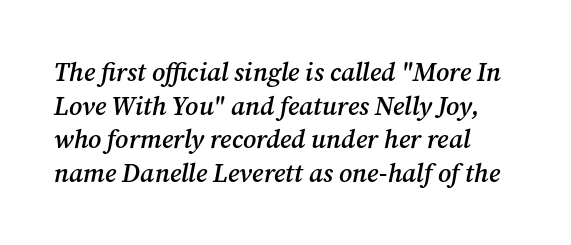
{"italic": "yes", "lean": "right", "slant_degrees": 12, "bold": "semi", "underline": "no", "align": "left", "line_spacing": "normal", "line_spacing_ratio": 1.29, "letter_spacing": "normal", "letter_spacing_em": 0.0, "glyph_px": 26}
